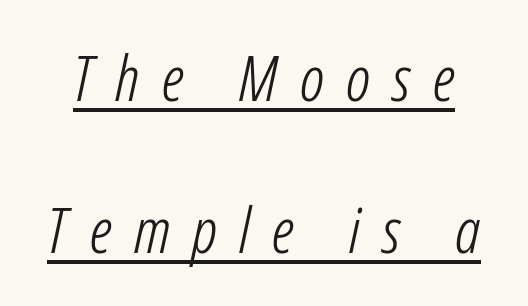
The image shows 63 px light, condensed type, italic (leaning right); set loose line spacing (2.42x), unusually wide letter spacing (+0.35 em), underlined; low stroke contrast and a medium x-height.
